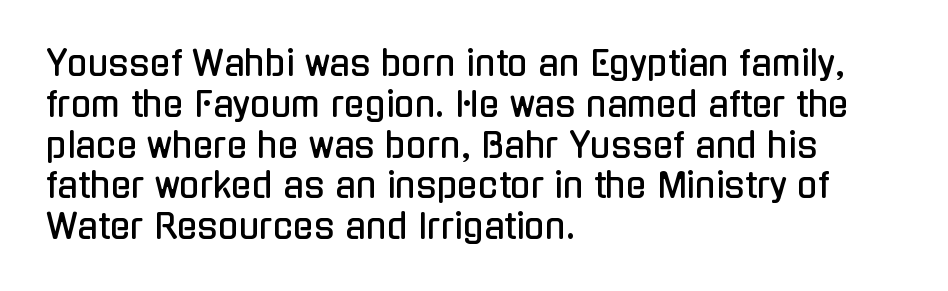
The image shows 34 px condensed sans-serif type, upright; set left-aligned, line spacing 1.2x, normal letter spacing, not underlined; low stroke contrast and a medium x-height.
